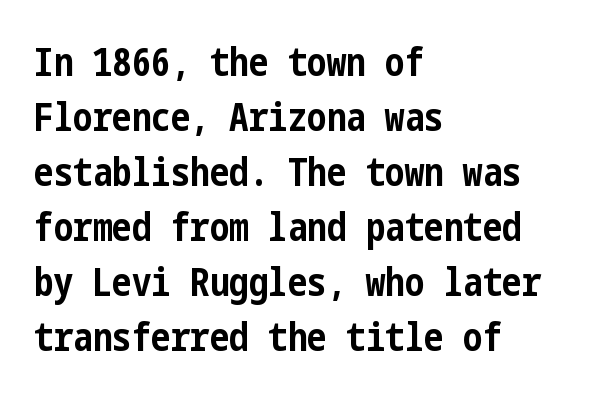
Q: Is the text bold? A: Yes.
Q: Is the text italic (slanted)? A: No, it is upright.
Q: Is the typeface a serif or a sans-serif typeface? A: Sans-serif.
Q: Is the text underlined? A: No.
Q: How is the paragraph aligned? A: Left-aligned.
Q: Is the spacing between letters normal or unusually wide? A: Normal.
Q: Is the spacing between lines tight, normal or loose? A: Normal.
Q: Width (condensed, normal, or wide)? A: Condensed.
Q: Stroke contrast? A: Low.
Q: x-height? A: Medium.
